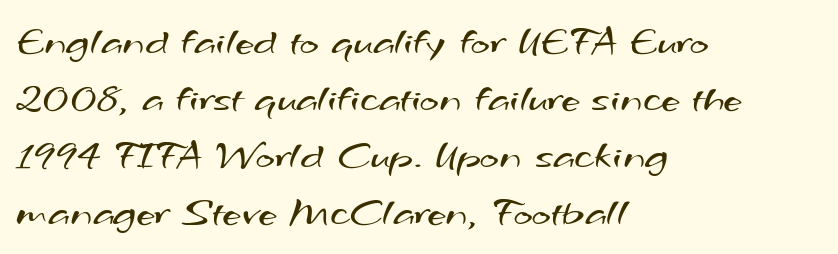
The image shows 41 px regular-weight, wide sans-serif type; set left-aligned, normal line spacing (1.39x), normal letter spacing, not underlined; medium stroke contrast and a small x-height.
